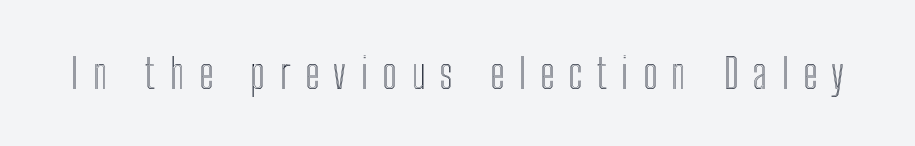
Someone cranked the tracking dial way up on this one. Every stem runs plumb, perpendicular to the baseline. Proportional: the letters do not fall into vertical columns. Bare-footed words on every line.
